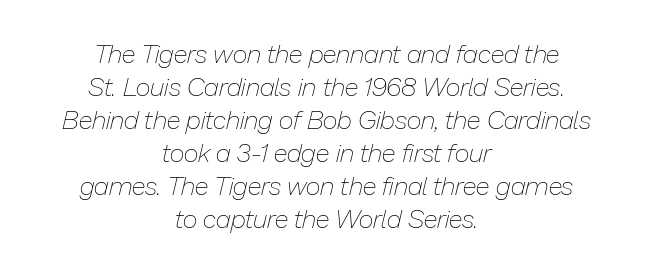
The image shows 26 px text type, italic (leaning right); set centered, normal line spacing (1.27x), normal letter spacing, not underlined.
